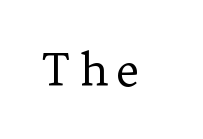
{"serif": "yes", "italic": "no", "bold": "no", "weight": "regular", "width": "normal", "stroke_contrast": "low", "x_height": "medium", "monospaced": "no", "underline": "no", "glyph_px": 45}
